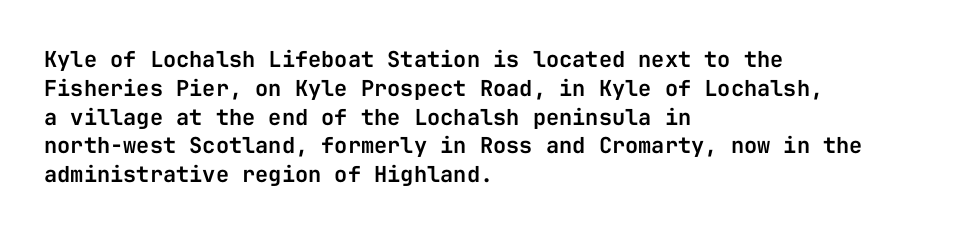
The image shows 22 px text type, upright; set left-aligned, normal line spacing (1.31x), normal letter spacing, not underlined.
